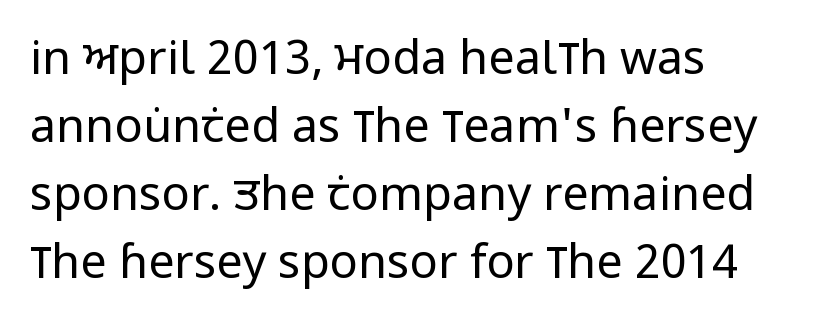
{"serif": "no", "italic": "no", "bold": "no", "weight": "regular", "width": "condensed", "stroke_contrast": "low", "x_height": "large", "monospaced": "no", "underline": "no", "align": "left", "line_spacing": "normal", "line_spacing_ratio": 1.45, "letter_spacing": "normal", "letter_spacing_em": 0.0, "glyph_px": 47}
